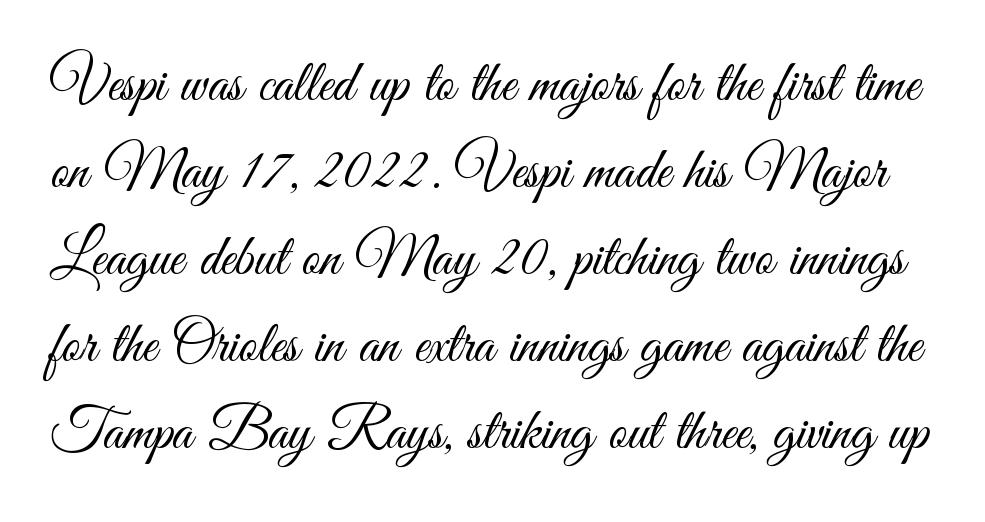
The characters are drawn with everyday or finer stroke widths. Each letter keeps its own natural width here, so spacing adapts to shape. The horizontal fit of the characters is conventional and even. Quick note: underline off.
